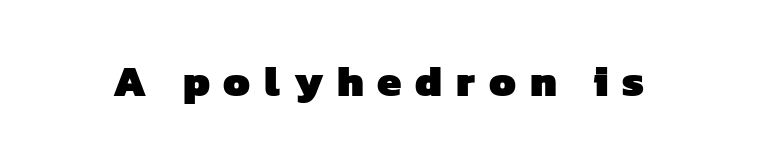
The letters advance in unequal steps, a hallmark of proportional type. What weight is shown? A full bold with thick strokes. Bare-footed words on every line. Does extra space separate the letters? Yes, quite a lot of it.
